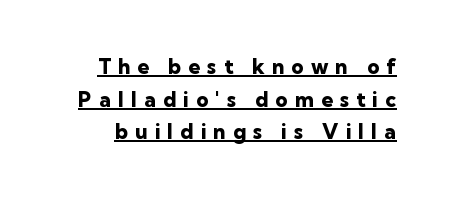
The image shows 21 px bold type, upright; set normal line spacing (1.55x), unusually wide letter spacing (+0.34 em), underlined.
